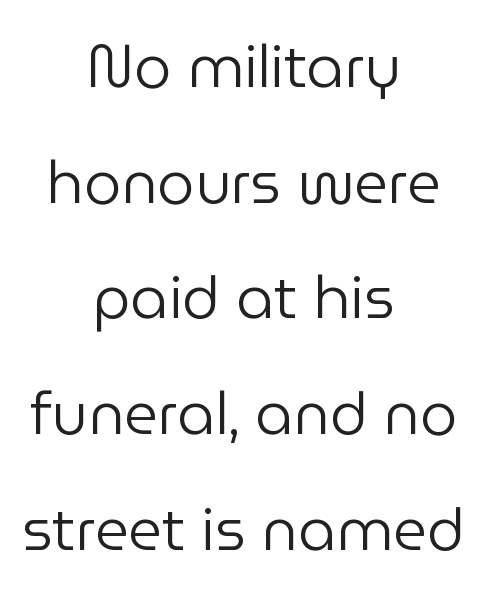
These lines keep a tight, regular rhythm from letter to letter. No word sits above an underline. No feet cap the strokes, marking this as sans-serif type. Layout note: lines centered.
